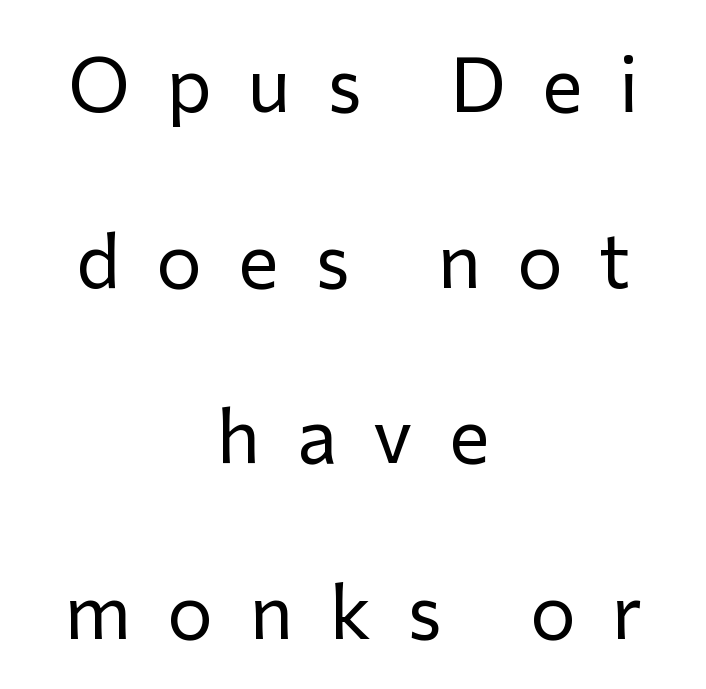
{"serif": "no", "italic": "no", "bold": "no", "weight": "regular", "width": "normal", "stroke_contrast": "low", "x_height": "medium", "monospaced": "no", "underline": "no", "align": "center", "line_spacing": "loose", "line_spacing_ratio": 2.31, "letter_spacing": "wide", "letter_spacing_em": 0.48, "glyph_px": 76}
